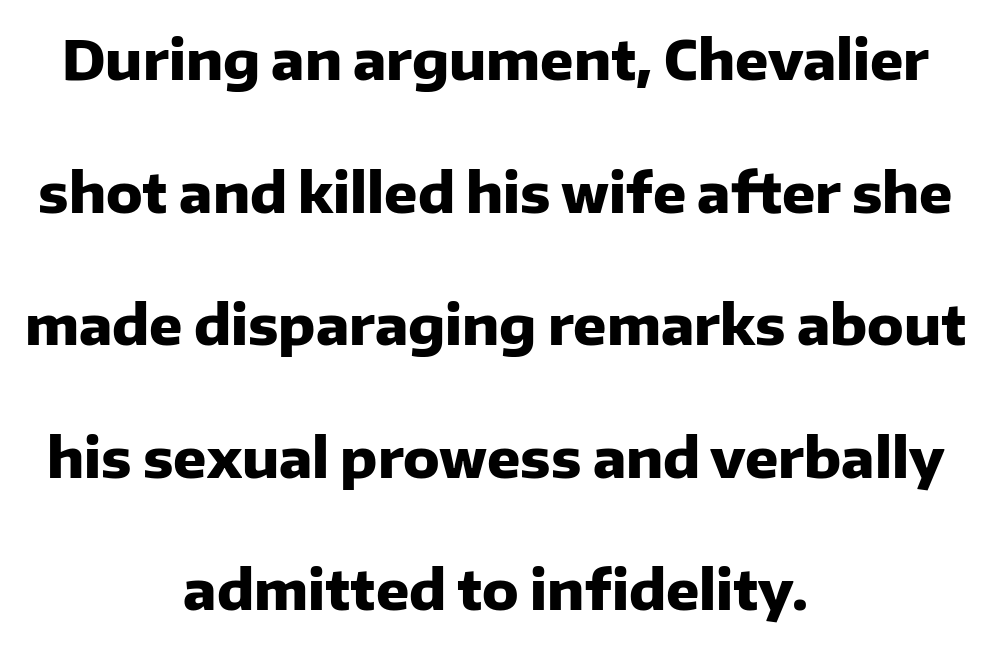
Q: Is the text bold? A: Yes.
Q: Is the text italic (slanted)? A: No, it is upright.
Q: Is the typeface a serif or a sans-serif typeface? A: Sans-serif.
Q: Is the text underlined? A: No.
Q: How is the paragraph aligned? A: Centered.
Q: Is the spacing between letters normal or unusually wide? A: Normal.
Q: Is the spacing between lines tight, normal or loose? A: Loose.
Q: Width (condensed, normal, or wide)? A: Normal.
Q: Stroke contrast? A: Low.
Q: x-height? A: Medium.
Q: Monospaced? A: No.
